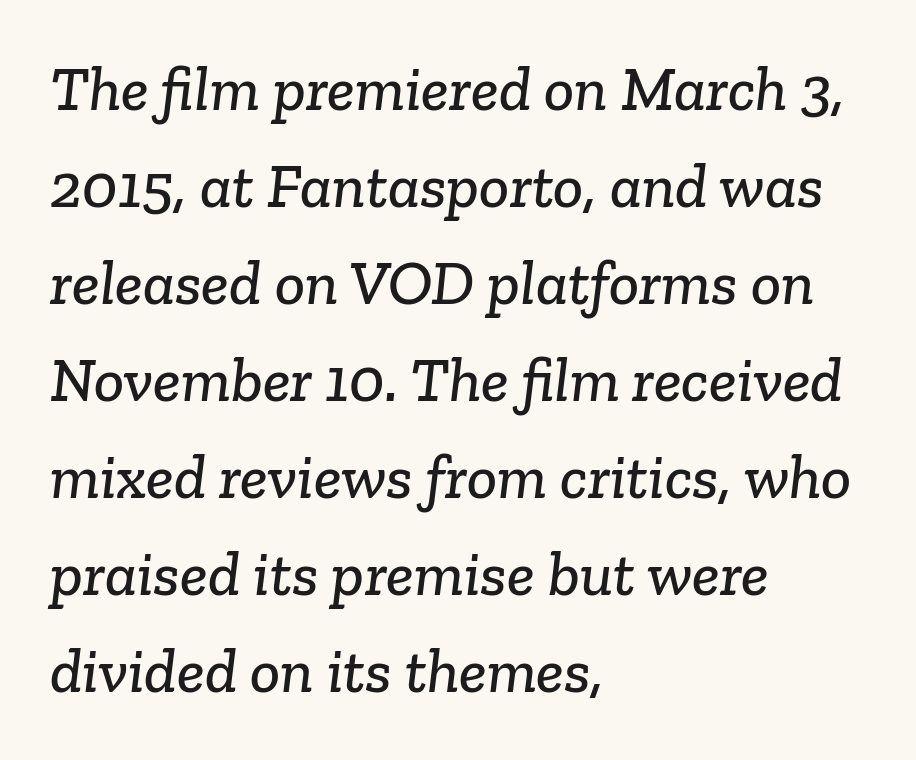
All the whitespace from short lines collects on the right. Here the designer chose a conventional face with non-uniform glyph widths. One glance says typical: line gaps are just what's usual. Tracking value appears to be zero — textbook default spacing.
